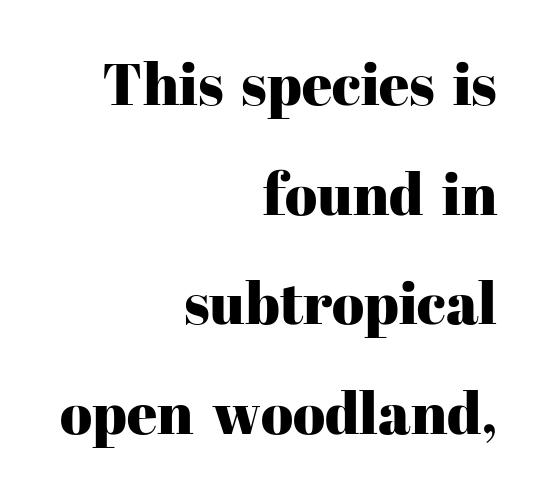
Q: Is the text italic (slanted)? A: No, it is upright.
Q: Is the typeface a serif or a sans-serif typeface? A: Serif.
Q: Is the text underlined? A: No.
Q: How is the paragraph aligned? A: Right-aligned.
Q: Is the spacing between letters normal or unusually wide? A: Normal.
Q: Width (condensed, normal, or wide)? A: Normal.
Q: Stroke contrast? A: High.
Q: x-height? A: Medium.
Q: Monospaced? A: No.
